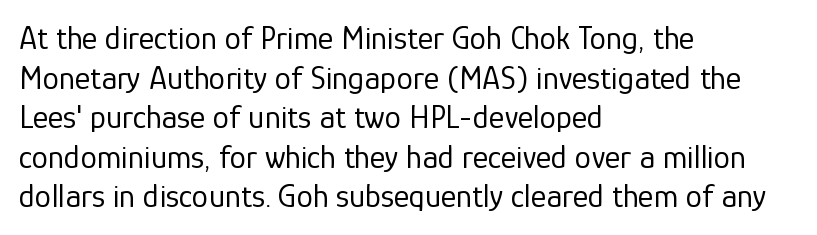
The image shows 33 px regular-weight sans-serif type, upright; set left-aligned, line spacing 1.2x, normal letter spacing, not underlined; low stroke contrast and a medium x-height.
